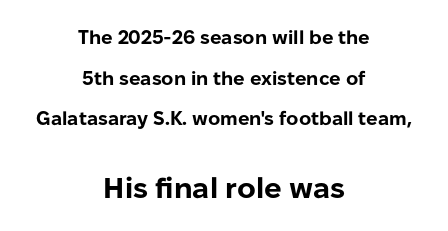
As a designer I'd log this as weight 700, bold. Of the two passages, the one underneath uses the larger point size. A student would call this center alignment; a typographer would say set centered. Examine the stroke ends and you'll find no serifs. Underlining? Definitely not there.
